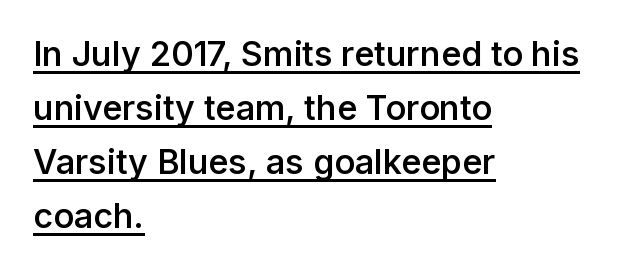
{"serif": "no", "italic": "no", "bold": "semi", "weight": "semibold", "width": "normal", "stroke_contrast": "low", "x_height": "medium", "monospaced": "no", "underline": "yes", "align": "left", "line_spacing": "normal", "line_spacing_ratio": 1.59, "letter_spacing": "normal", "letter_spacing_em": 0.0, "glyph_px": 34}
